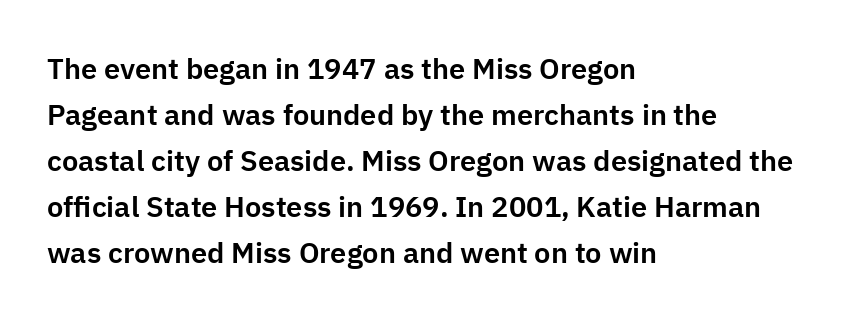
{"serif": "no", "italic": "no", "width": "normal", "stroke_contrast": "low", "x_height": "medium", "monospaced": "no", "underline": "no", "align": "left", "line_spacing": "normal", "line_spacing_ratio": 1.59, "letter_spacing": "normal", "letter_spacing_em": 0.0, "glyph_px": 29}
